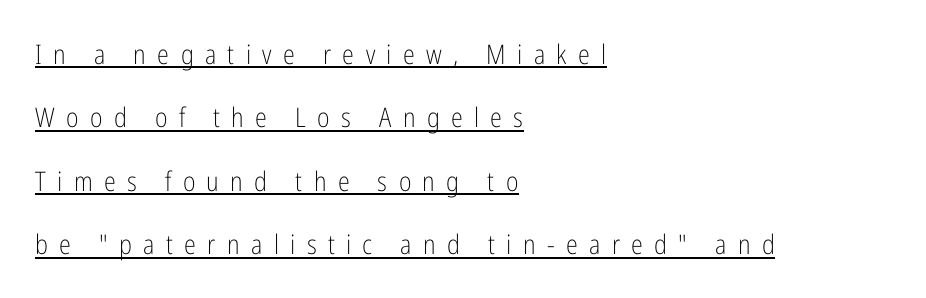
The image shows 27 px text type, upright; set left-aligned, loose line spacing (2.35x), unusually wide letter spacing (+0.42 em), underlined.
